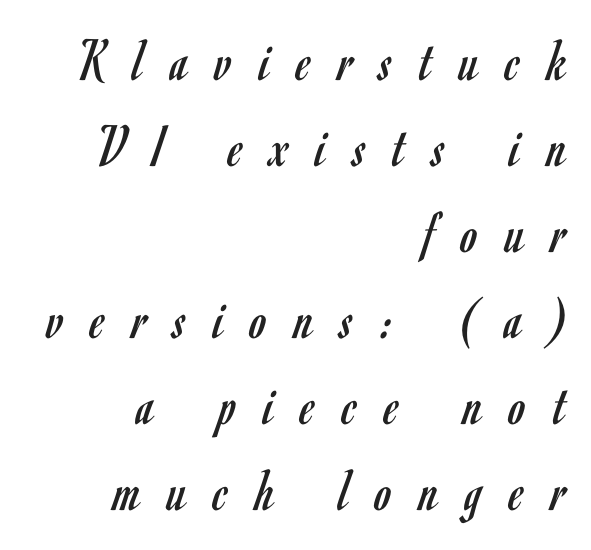
Q: Is the text bold? A: No.
Q: Is the text italic (slanted)? A: Yes.
Q: Is the typeface a serif or a sans-serif typeface? A: Sans-serif.
Q: Is the text underlined? A: No.
Q: How is the paragraph aligned? A: Right-aligned.
Q: Is the spacing between letters normal or unusually wide? A: Unusually wide.
Q: Is the spacing between lines tight, normal or loose? A: Normal.
Q: Width (condensed, normal, or wide)? A: Condensed.
Q: Stroke contrast? A: Low.
Q: x-height? A: Small.
Q: Monospaced? A: No.
